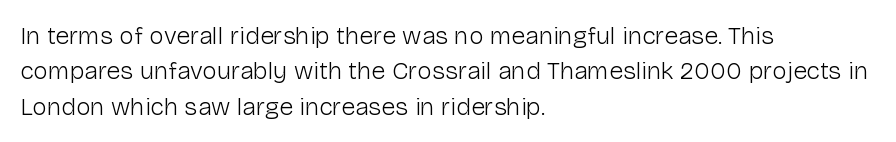
The image shows 25 px text type, upright; set left-aligned, normal line spacing (1.42x), normal letter spacing, not underlined.
